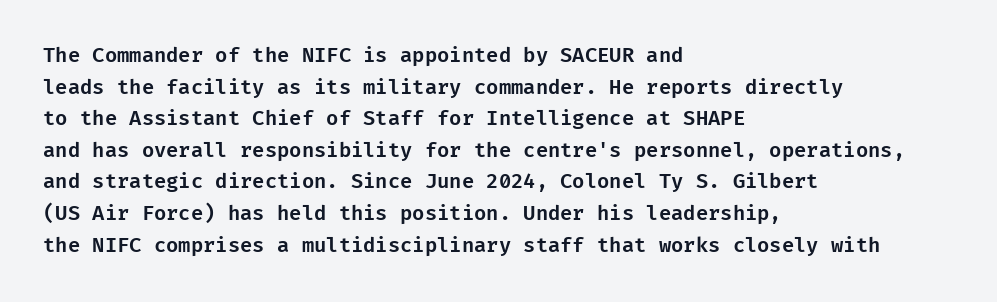
{"italic": "no", "underline": "no", "align": "left", "line_spacing": "normal", "line_spacing_ratio": 1.58, "letter_spacing": "normal", "letter_spacing_em": 0.0, "glyph_px": 20}
